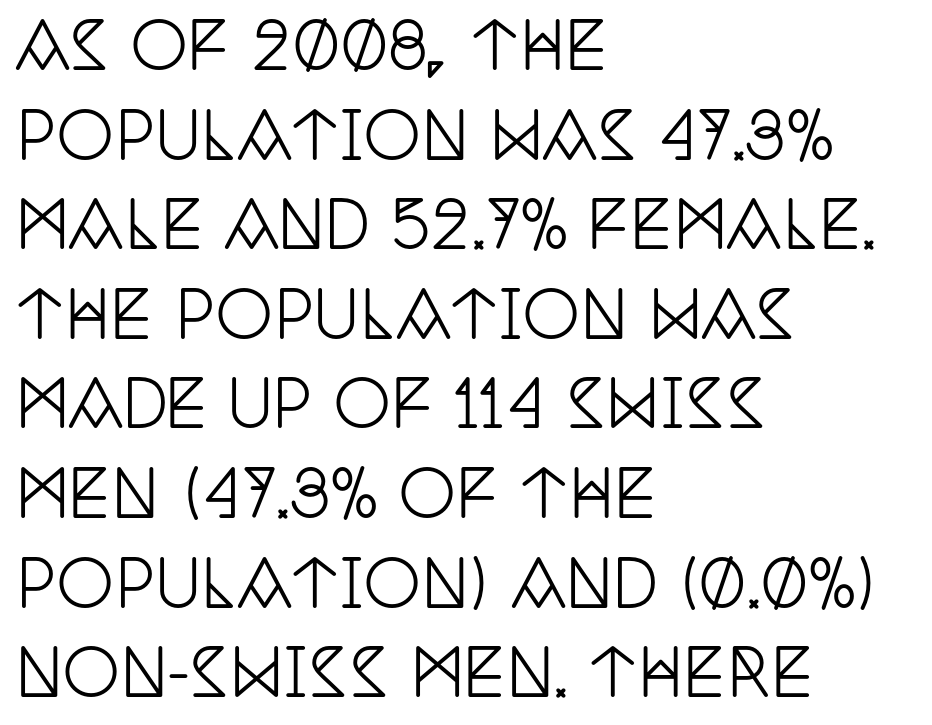
The rag falls on the right side of this text block. Ordinary non-slanted type is in use. The letterforms sit shoulder to shoulder at normal distance. Check under the words: just untouched page. Vertically, the passage feels balanced, rows spaced as you'd expect. The type family on display is of the serif kind.
